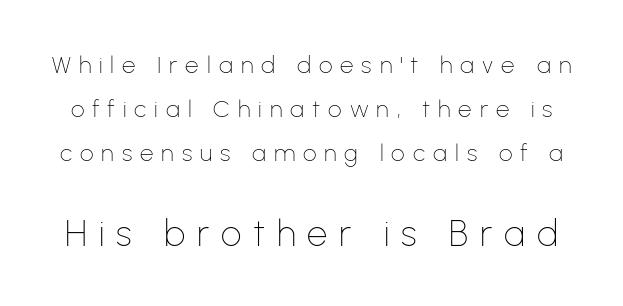
Q: Is the text bold? A: No.
Q: Is the text italic (slanted)? A: No, it is upright.
Q: Is the typeface a serif or a sans-serif typeface? A: Sans-serif.
Q: Is the text underlined? A: No.
Q: Is the spacing between letters normal or unusually wide? A: Unusually wide.
Q: Which block of text is set in a larger size, the first (top) or the second (bottom)? A: The second (bottom) one.
Q: Width (condensed, normal, or wide)? A: Normal.
Q: Stroke contrast? A: Low.
Q: x-height? A: Medium.
Q: Monospaced? A: No.
